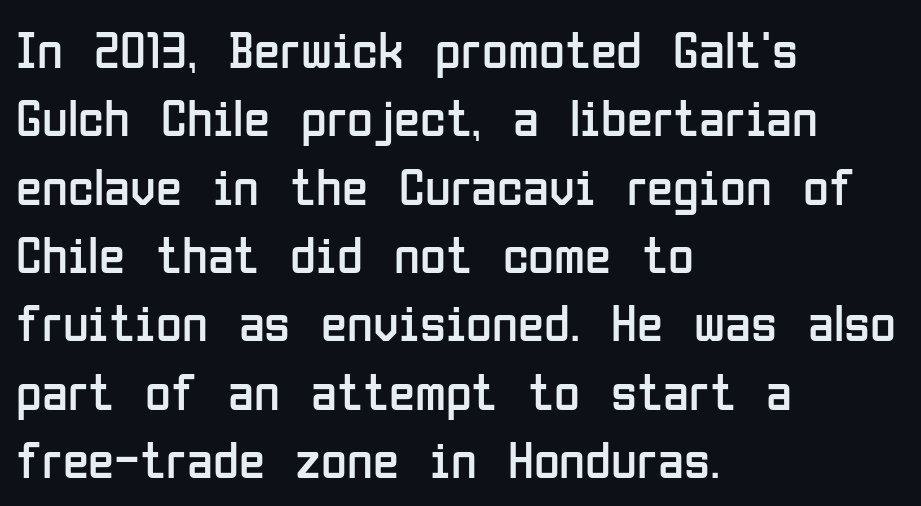
Q: Is the text bold? A: No.
Q: Is the text italic (slanted)? A: No, it is upright.
Q: Is the typeface a serif or a sans-serif typeface? A: Sans-serif.
Q: Is the text underlined? A: No.
Q: How is the paragraph aligned? A: Left-aligned.
Q: Is the spacing between letters normal or unusually wide? A: Normal.
Q: Is the spacing between lines tight, normal or loose? A: Normal.
Q: Width (condensed, normal, or wide)? A: Condensed.
Q: Stroke contrast? A: Low.
Q: x-height? A: Medium.
Q: Monospaced? A: No.
